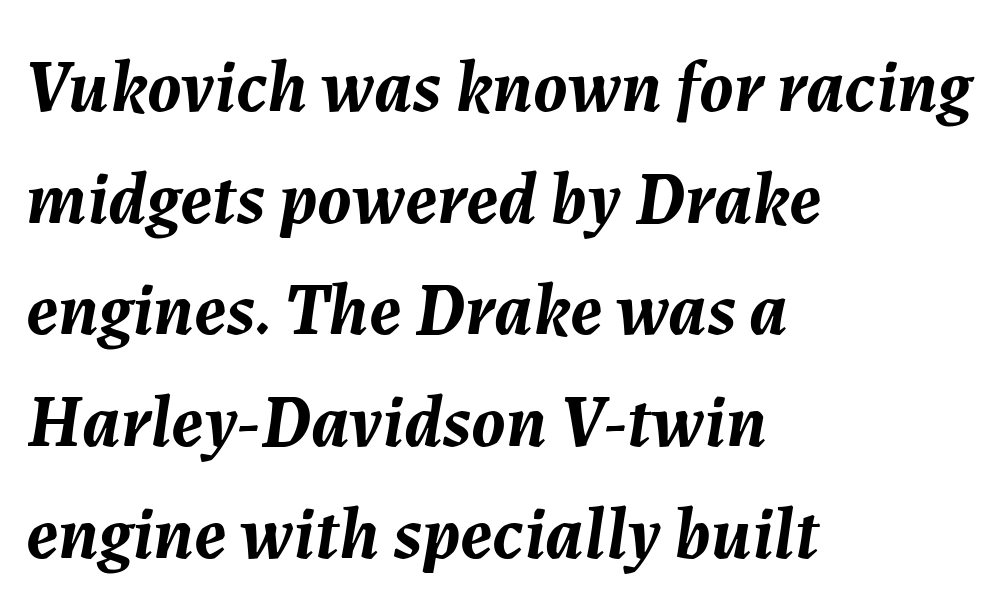
Q: Is the text bold? A: Yes.
Q: Is the text italic (slanted)? A: Yes, it leans right by about 7 degrees.
Q: Is the text underlined? A: No.
Q: How is the paragraph aligned? A: Left-aligned.
Q: Is the spacing between letters normal or unusually wide? A: Normal.
Q: Is the spacing between lines tight, normal or loose? A: Normal.
Q: Width (condensed, normal, or wide)? A: Normal.
Q: Stroke contrast? A: Medium.
Q: x-height? A: Medium.
Q: Monospaced? A: No.
